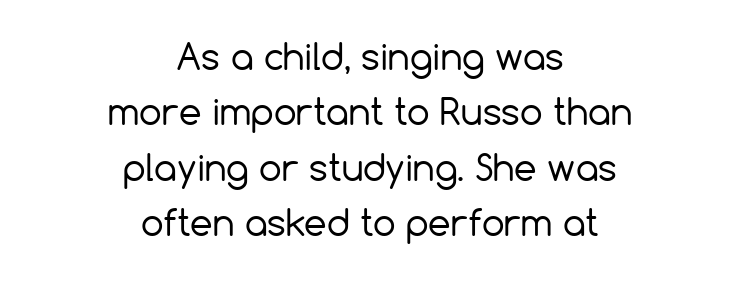
The image shows 36 px regular-weight sans-serif type, upright; set centered, normal line spacing (1.54x), normal letter spacing, not underlined; low stroke contrast and a medium x-height.
